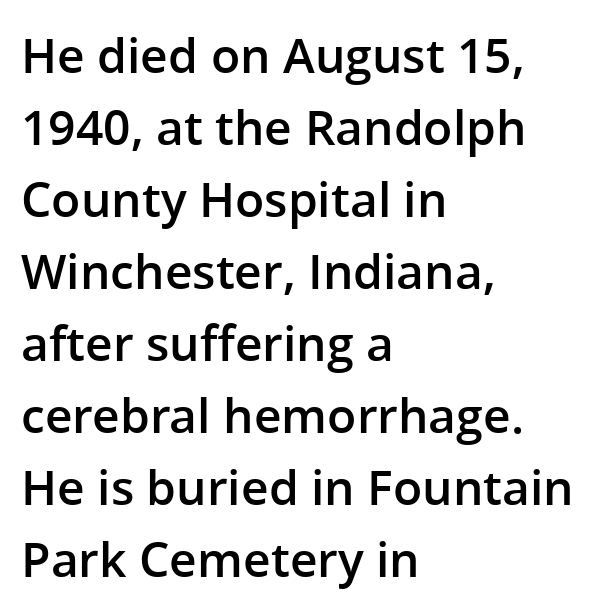
Q: Is the text bold? A: Semi-bold.
Q: Is the text italic (slanted)? A: No, it is upright.
Q: Is the typeface a serif or a sans-serif typeface? A: Sans-serif.
Q: Is the text underlined? A: No.
Q: How is the paragraph aligned? A: Left-aligned.
Q: Is the spacing between letters normal or unusually wide? A: Normal.
Q: Is the spacing between lines tight, normal or loose? A: Normal.
Q: Width (condensed, normal, or wide)? A: Normal.
Q: Stroke contrast? A: Low.
Q: x-height? A: Medium.
Q: Monospaced? A: No.
